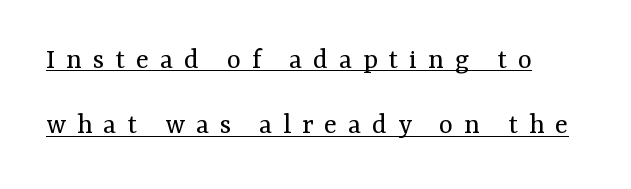
Q: Is the text bold? A: No.
Q: Is the text italic (slanted)? A: No, it is upright.
Q: Is the typeface a serif or a sans-serif typeface? A: Serif.
Q: Is the text underlined? A: Yes.
Q: Is the spacing between letters normal or unusually wide? A: Unusually wide.
Q: Is the spacing between lines tight, normal or loose? A: Loose.
Q: Width (condensed, normal, or wide)? A: Normal.
Q: Stroke contrast? A: Medium.
Q: x-height? A: Medium.
Q: Monospaced? A: No.
